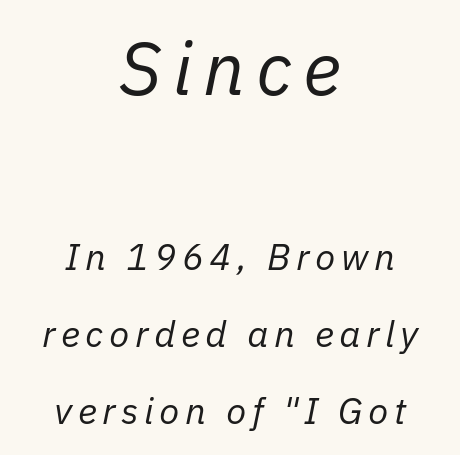
Looks like regular typesetting: each glyph gets only the width it needs. Both edges are ragged and mirror each other, which tells us the setting is centered. When letters slant like this, we call the style italic. A quiet, ordinary-to-light weight characterises the typeface. Look at the glyph heights: the upper group is clearly the bigger setting.
